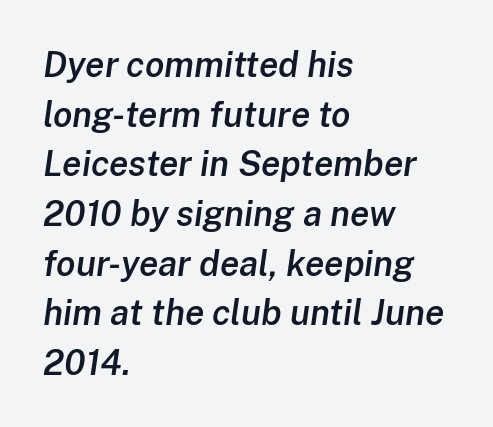
Q: Is the text bold? A: Semi-bold.
Q: Is the text italic (slanted)? A: Yes, it leans right by about 8 degrees.
Q: Is the text underlined? A: No.
Q: How is the paragraph aligned? A: Left-aligned.
Q: Is the spacing between letters normal or unusually wide? A: Normal.
Q: Is the spacing between lines tight, normal or loose? A: Normal.
Q: Width (condensed, normal, or wide)? A: Normal.
Q: Stroke contrast? A: Low.
Q: x-height? A: Medium.
Q: Monospaced? A: No.
